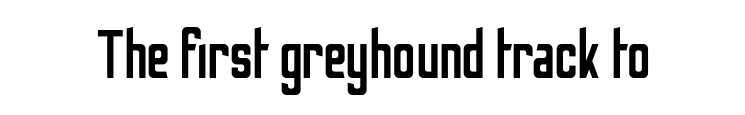
Q: Is the text bold? A: No.
Q: Is the text italic (slanted)? A: No, it is upright.
Q: Is the typeface a serif or a sans-serif typeface? A: Sans-serif.
Q: Is the text underlined? A: No.
Q: Is the spacing between letters normal or unusually wide? A: Normal.
Q: Width (condensed, normal, or wide)? A: Condensed.
Q: Stroke contrast? A: Low.
Q: x-height? A: Medium.
Q: Monospaced? A: No.
